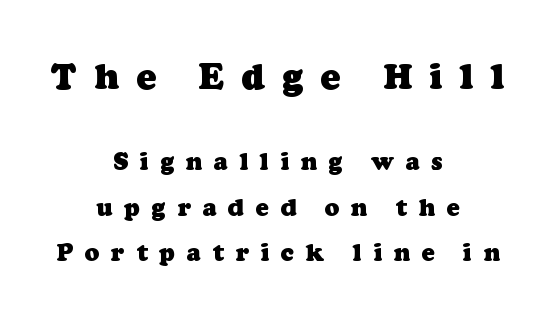
{"serif": "yes", "bold": "yes", "weight": "heavy", "width": "normal", "stroke_contrast": "low", "x_height": "medium", "monospaced": "no", "underline": "no", "align": "center", "line_spacing_ratio": 1.88, "letter_spacing": "wide", "letter_spacing_em": 0.48, "larger_block": "first", "size_ratio": 1.5, "glyph_px": 36}
